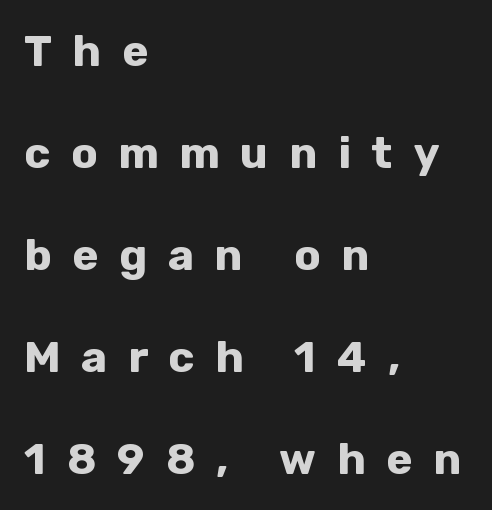
The image shows 44 px bold sans-serif type, upright; set left-aligned, loose line spacing (2.32x), unusually wide letter spacing (+0.47 em), not underlined; low stroke contrast and a medium x-height.
